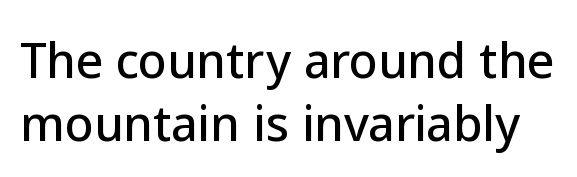
The image shows 47 px sans-serif type, upright; set normal line spacing (1.34x), normal letter spacing, not underlined; low stroke contrast and a medium x-height.
